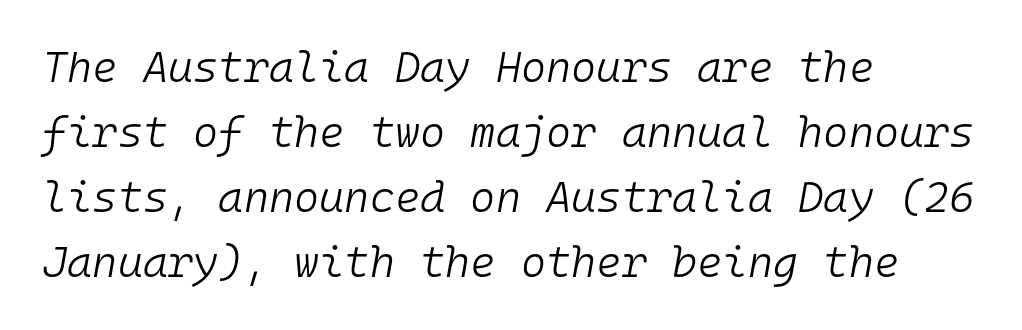
The lines sit at an ordinary, default distance from one another. In terms of letterspacing, this is plain default setting. Note the uniform advance width — an 'i' takes as much space as an 'm'. Slanted lettering throughout. No heavy texture on the line: the type isn't bold.
